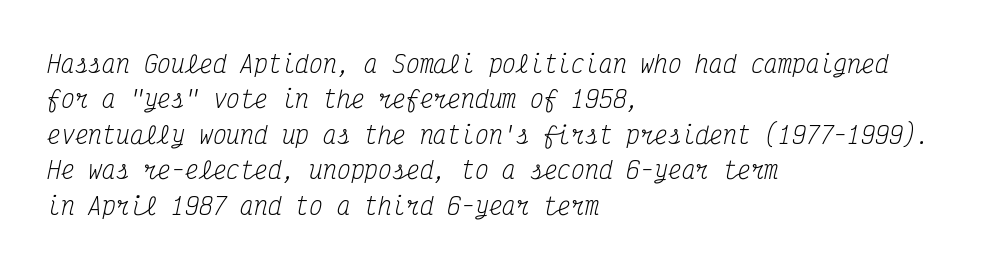
These lines stack with their left ends in a neat column. Honestly, the letter spacing is just normal — you wouldn't notice it. The space directly below the letters is spotless. The typesetting does not lean heavy: it is not bold. The passage shown stacks its lines at a standard gap.
